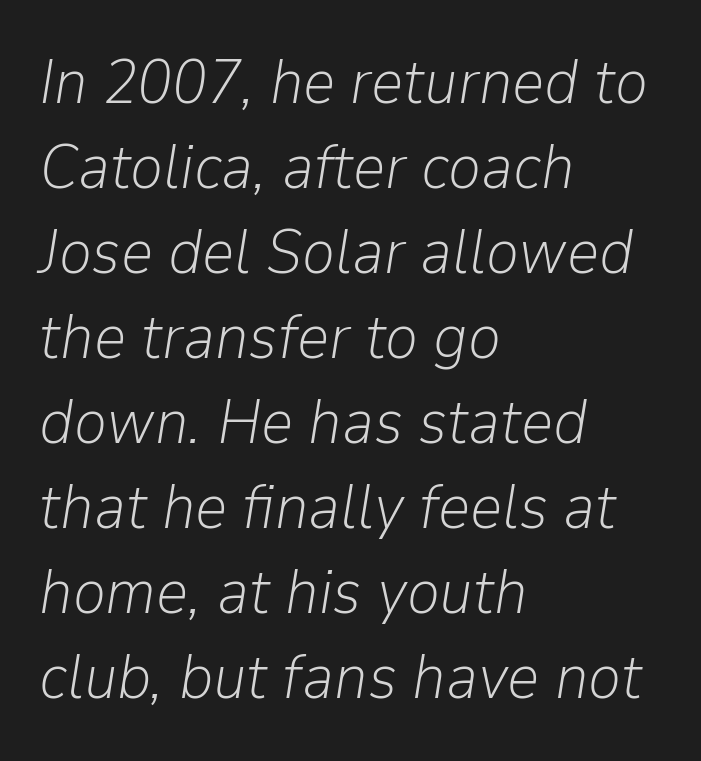
Q: Is the text bold? A: No.
Q: Is the text italic (slanted)? A: Yes, it leans right by about 9 degrees.
Q: Is the text underlined? A: No.
Q: How is the paragraph aligned? A: Left-aligned.
Q: Is the spacing between letters normal or unusually wide? A: Normal.
Q: Is the spacing between lines tight, normal or loose? A: Normal.
Q: Width (condensed, normal, or wide)? A: Normal.
Q: Stroke contrast? A: Low.
Q: x-height? A: Medium.
Q: Monospaced? A: No.
